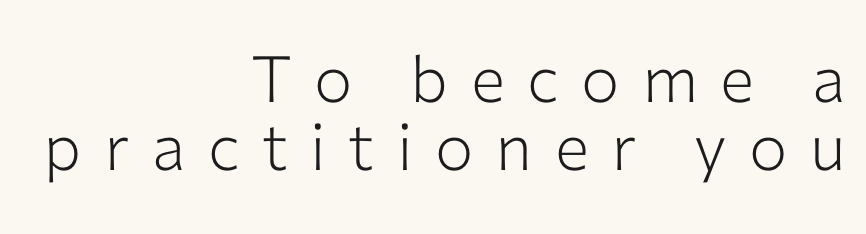
The image shows 64 px light sans-serif type, upright; set right-aligned, tight line spacing (1.06x), unusually wide letter spacing (+0.35 em), not underlined; low stroke contrast and a medium x-height.
